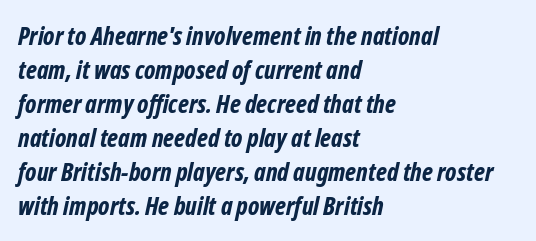
The image shows 25 px bold type; set left-aligned, normal line spacing (1.36x), normal letter spacing, not underlined.
